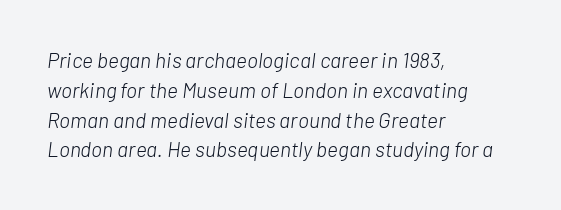
The image shows 21 px text type, italic (leaning right); set left-aligned, normal line spacing (1.42x), normal letter spacing, not underlined.
